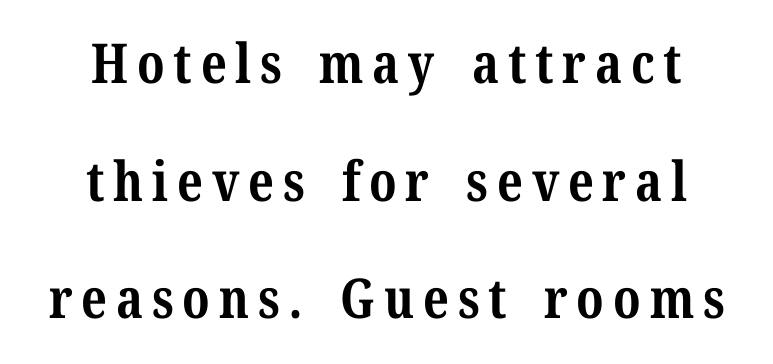
Q: Is the text bold? A: Yes.
Q: Is the text italic (slanted)? A: No, it is upright.
Q: Is the typeface a serif or a sans-serif typeface? A: Serif.
Q: Is the text underlined? A: No.
Q: How is the paragraph aligned? A: Centered.
Q: Is the spacing between lines tight, normal or loose? A: Loose.
Q: Width (condensed, normal, or wide)? A: Normal.
Q: Stroke contrast? A: Medium.
Q: x-height? A: Medium.
Q: Monospaced? A: No.
